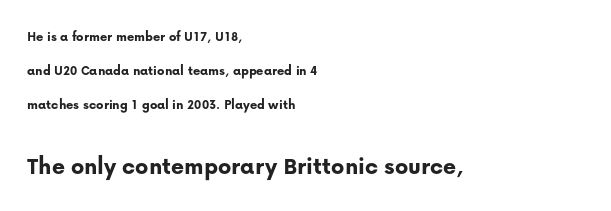
The image shows 25 px bold type, upright; set left-aligned, loose line spacing (2.43x), normal letter spacing, not underlined; the second (bottom) block is 1.79x larger.
